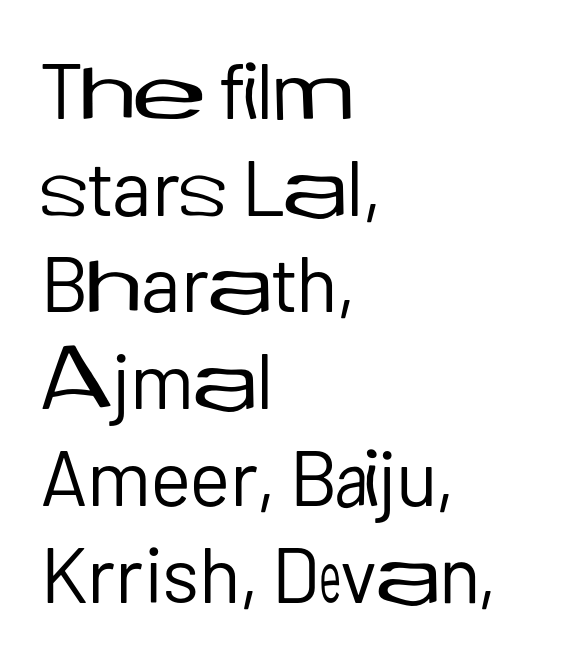
{"serif": "no", "italic": "no", "bold": "no", "weight": "regular", "width": "normal", "stroke_contrast": "low", "x_height": "medium", "monospaced": "no", "underline": "no", "align": "left", "line_spacing_ratio": 1.24, "letter_spacing": "normal", "letter_spacing_em": 0.0, "glyph_px": 78}
